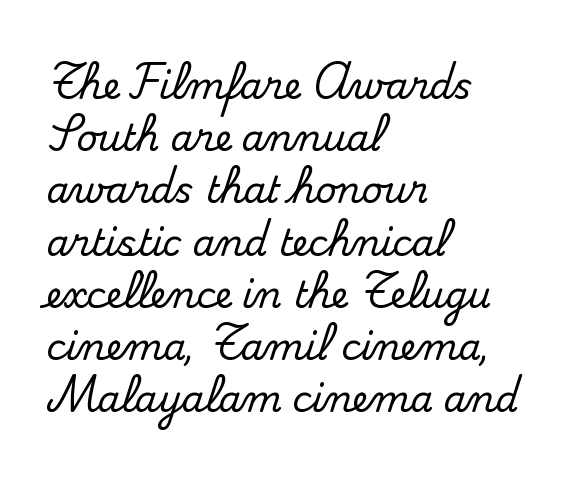
{"width": "normal", "stroke_contrast": "medium", "x_height": "small", "monospaced": "no", "underline": "no", "align": "left", "line_spacing": "normal", "line_spacing_ratio": 1.45, "letter_spacing": "normal", "letter_spacing_em": 0.0, "glyph_px": 36}
